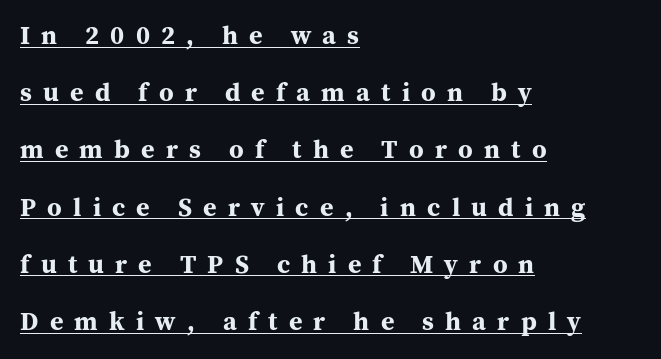
{"italic": "no", "bold": "yes", "underline": "yes", "align": "left", "line_spacing": "loose", "line_spacing_ratio": 2.2, "letter_spacing": "wide", "letter_spacing_em": 0.43, "glyph_px": 26}
